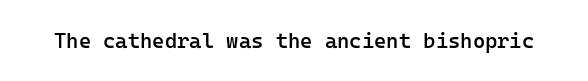
Typesetter's note: demi weight, one step under bold. The specimen omits any rule beneath the text block's lines. Is there any slant? The stems are plumb. Does extra space separate the letters? No, they use regular spacing.
